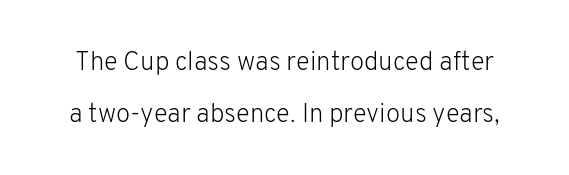
Heft: none added — not bold. The designer dialed line spacing up above the default. Anything drawn beneath the words? Only blank space. If you drew a line through each stem, it would be perfectly vertical. Honestly, the letter spacing is just normal — you wouldn't notice it.
